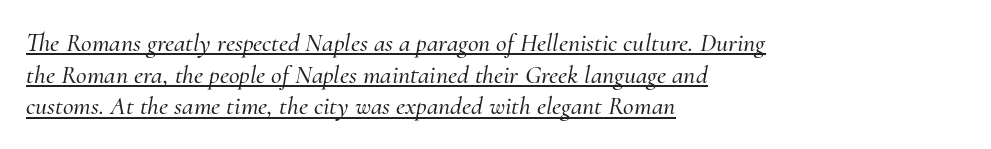
{"italic": "yes", "lean": "right", "slant_degrees": 10, "underline": "yes", "align": "left", "line_spacing_ratio": 1.22, "letter_spacing": "normal", "letter_spacing_em": 0.0, "glyph_px": 26}
